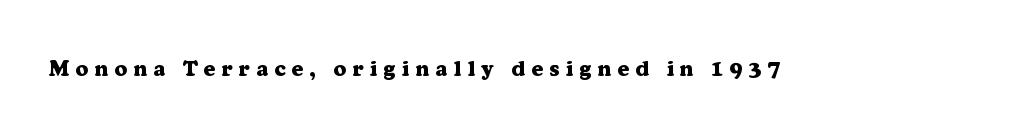
{"italic": "no", "bold": "yes", "underline": "no", "letter_spacing": "wide", "letter_spacing_em": 0.28, "glyph_px": 22}
